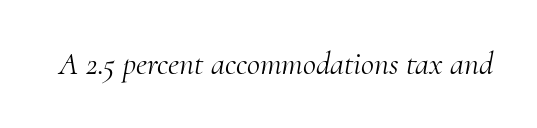
The image shows 32 px light serif type, italic (leaning right); set normal letter spacing, not underlined; medium stroke contrast and a small x-height.
